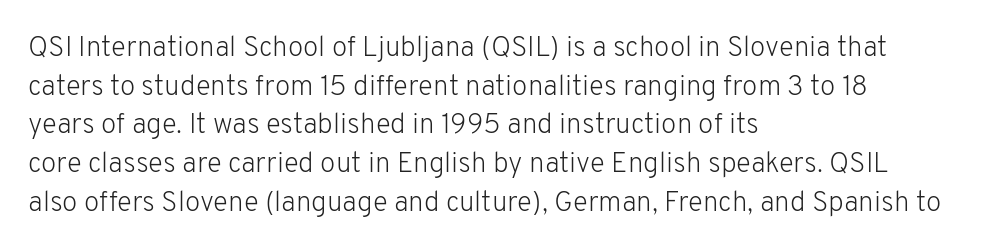
The image shows 28 px light sans-serif type, upright; set left-aligned, normal line spacing (1.38x), normal letter spacing, not underlined; low stroke contrast and a medium x-height.
